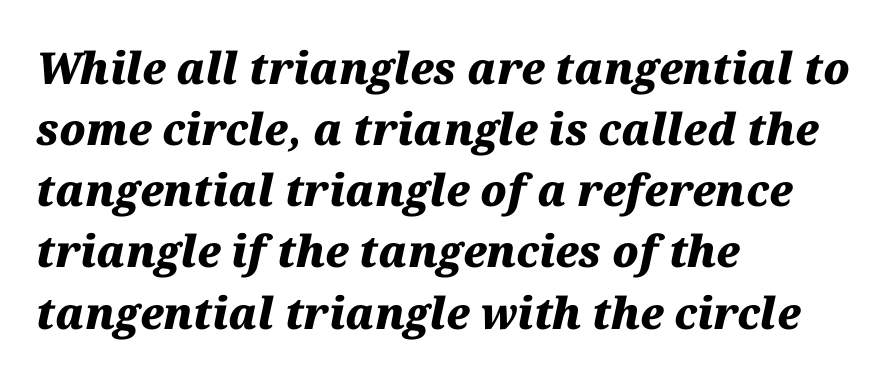
Line spacing here is normal. Think of a printed novel: that variable character pitch is what you see here. The glyphs look as if they've been sheared to an angle. Horizontally, the lines are justified to the leading edge only.
